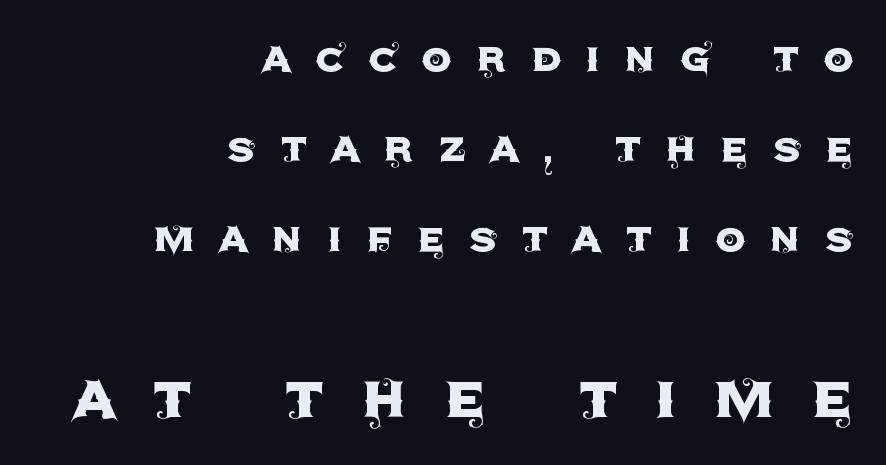
Here the second block reads like a headline and the first like body copy. This rendering features lettering with no underline. The letters are spread apart with noticeably loose tracking. This sample is right-justified, so line beginnings fall wherever the words allow. If you drew a line through each stem, it would be perfectly vertical.
